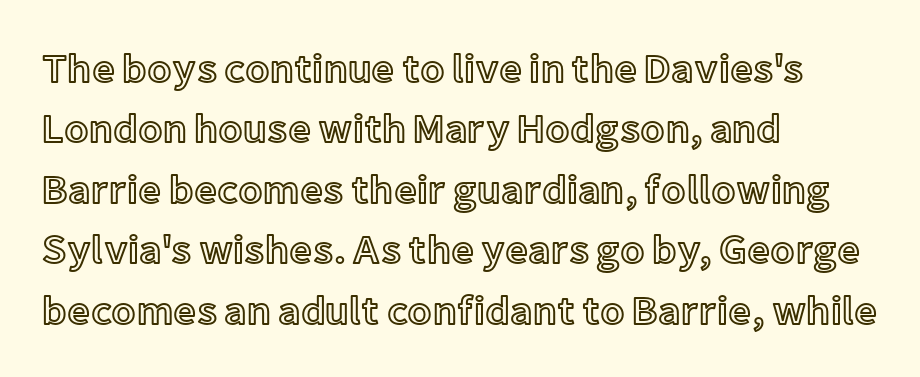
Quick note: interline space is typical. Nobody drew a line under any word here. The type is set solid horizontally, with unmodified tracking. These lines are set flush left with a ragged right edge. The typography opts for an upright posture over an oblique one.
